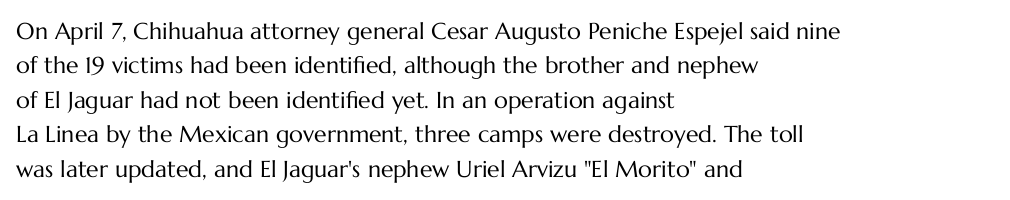
Observe the ordinary spacing: letters are neighbours, not strangers. Only glyphs here, with clear space below each row. Honestly, the row spacing looks completely unremarkable. No letter is thick-stroked: the sample isn't bold.
